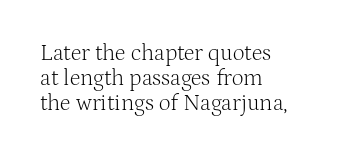
Q: Is the text bold? A: No.
Q: Is the text italic (slanted)? A: No, it is upright.
Q: Is the text underlined? A: No.
Q: How is the paragraph aligned? A: Left-aligned.
Q: Is the spacing between letters normal or unusually wide? A: Normal.
Q: Is the spacing between lines tight, normal or loose? A: Tight.
